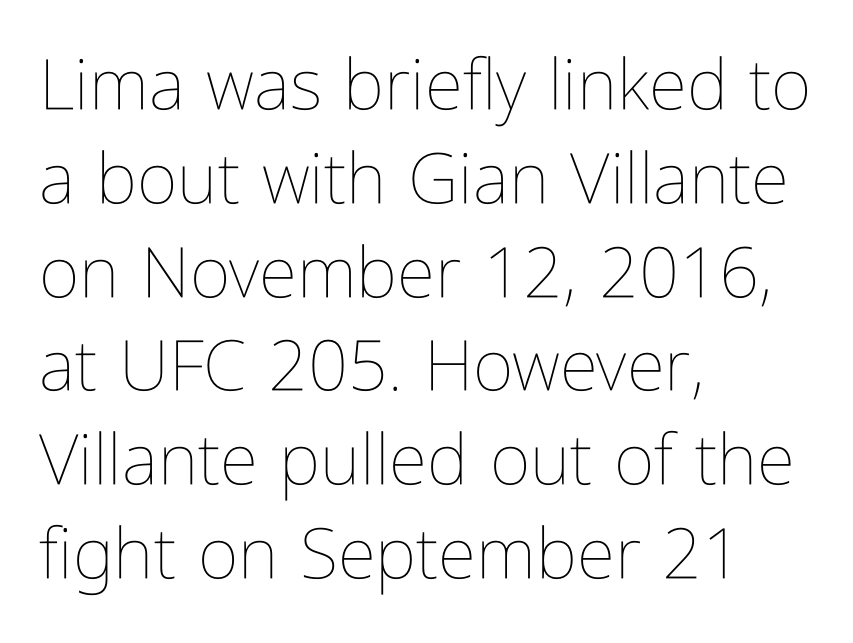
Q: Is the text bold? A: No.
Q: Is the text italic (slanted)? A: No, it is upright.
Q: Is the text underlined? A: No.
Q: How is the paragraph aligned? A: Left-aligned.
Q: Is the spacing between letters normal or unusually wide? A: Normal.
Q: Is the spacing between lines tight, normal or loose? A: Normal.
Q: Width (condensed, normal, or wide)? A: Condensed.
Q: Stroke contrast? A: Low.
Q: x-height? A: Medium.
Q: Monospaced? A: No.
